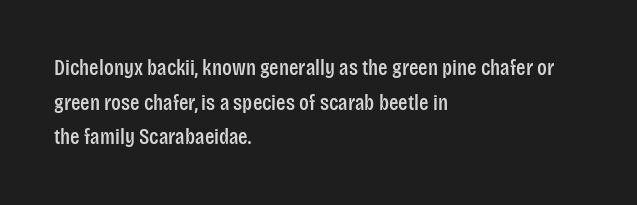
{"italic": "no", "underline": "no", "align": "left", "line_spacing": "normal", "line_spacing_ratio": 1.57, "letter_spacing": "normal", "letter_spacing_em": 0.0, "glyph_px": 22}
